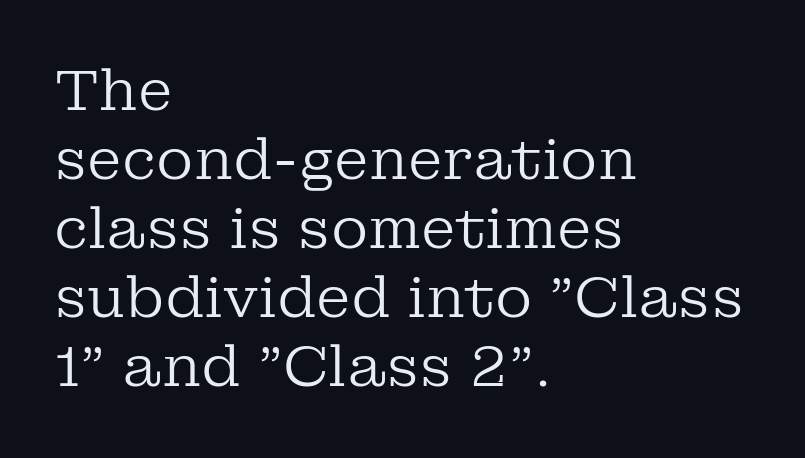
Q: Is the text bold? A: No.
Q: Is the text italic (slanted)? A: No, it is upright.
Q: Is the typeface a serif or a sans-serif typeface? A: Serif.
Q: Is the text underlined? A: No.
Q: How is the paragraph aligned? A: Left-aligned.
Q: Is the spacing between letters normal or unusually wide? A: Normal.
Q: Width (condensed, normal, or wide)? A: Normal.
Q: Stroke contrast? A: Low.
Q: x-height? A: Medium.
Q: Monospaced? A: No.
